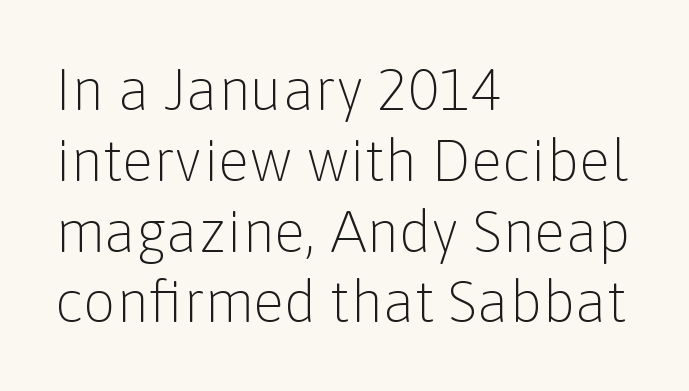
The image shows 58 px light sans-serif type, upright; set left-aligned, line spacing 1.22x, normal letter spacing, not underlined; low stroke contrast and a medium x-height.
